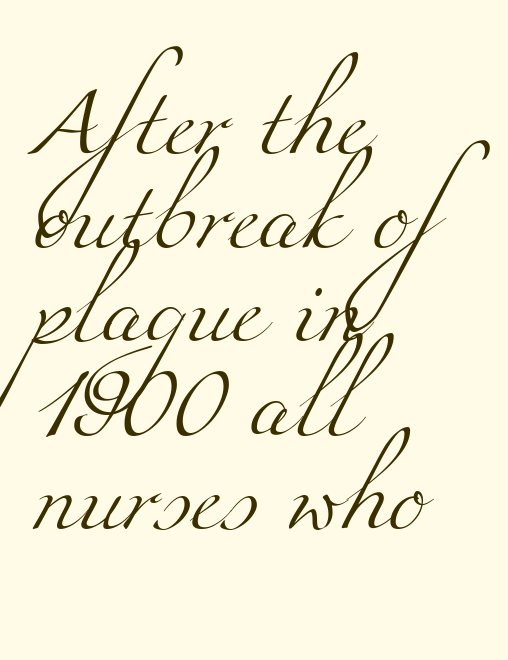
Does the copy run flush right? No — it runs flush left. Quick note: interline space is typical. How are the letters spaced? Ordinarily, with no added tracking. The area under the type is left untouched. This reads as an unemphasized weight, regular at the heaviest.
